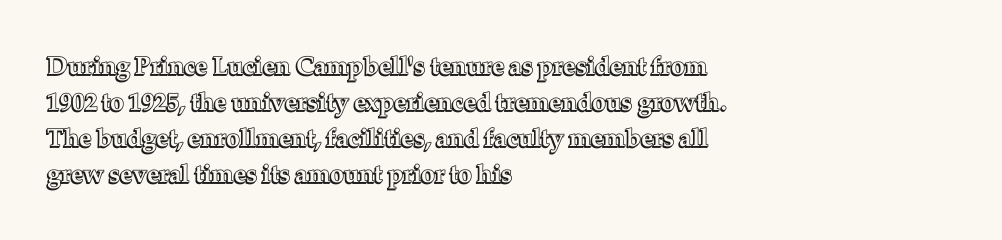
Vertically, the passage feels balanced, rows spaced as you'd expect. Every character sits straight up, as roman type does. A typesetter would call this zero additional tracking. Each line starts at the same left margin while the right side varies. Descenders are the only things crossing below the line.
